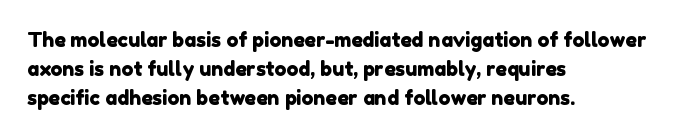
{"underline": "no", "align": "left", "line_spacing": "normal", "line_spacing_ratio": 1.46, "letter_spacing": "normal", "letter_spacing_em": 0.0, "glyph_px": 20}
